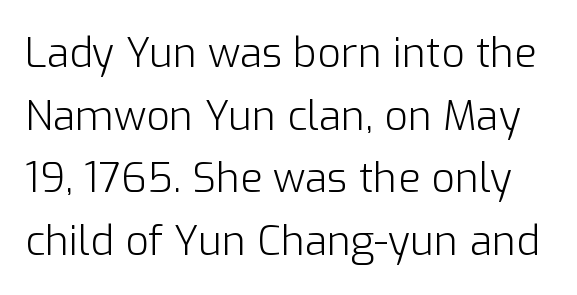
{"serif": "no", "italic": "no", "bold": "no", "weight": "light", "width": "normal", "stroke_contrast": "low", "x_height": "medium", "monospaced": "no", "underline": "no", "line_spacing": "normal", "line_spacing_ratio": 1.53, "letter_spacing": "normal", "letter_spacing_em": 0.0, "glyph_px": 41}
